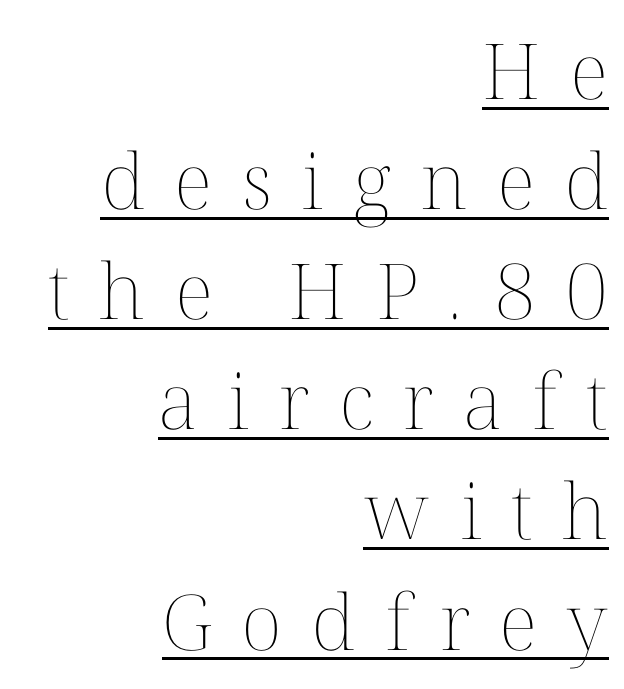
This is the regular roman posture of the typeface. Inter-character spacing is expanded well beyond the font's built-in metrics. Decoration check: the copy is underlined. Each stroke keeps to a modest, everyday thickness or less. The text block is weighted toward the right margin, trailing off unevenly leftward. Looks like regular typesetting: each glyph gets only the width it needs.
